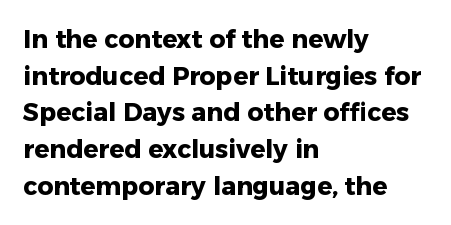
The image shows 25 px bold type, upright; set left-aligned, normal line spacing (1.47x), normal letter spacing, not underlined.
